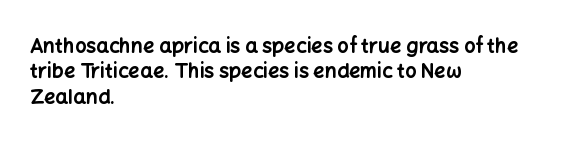
Characters follow at the spacing the type designer built in. What's the leading like? Ordinary, nothing unusual. Horizontal alignment here is leftward, the default for most running prose. The words here are not underlined. The typesetting leans heavy: a genuine bold.
